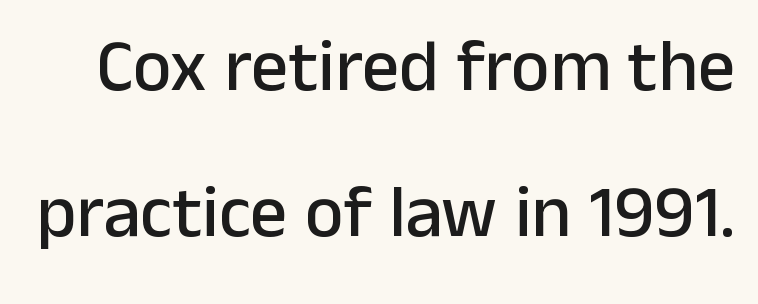
Q: Is the text italic (slanted)? A: No, it is upright.
Q: Is the typeface a serif or a sans-serif typeface? A: Sans-serif.
Q: Is the text underlined? A: No.
Q: Is the spacing between letters normal or unusually wide? A: Normal.
Q: Is the spacing between lines tight, normal or loose? A: Loose.
Q: Width (condensed, normal, or wide)? A: Normal.
Q: Stroke contrast? A: Low.
Q: x-height? A: Medium.
Q: Monospaced? A: No.
